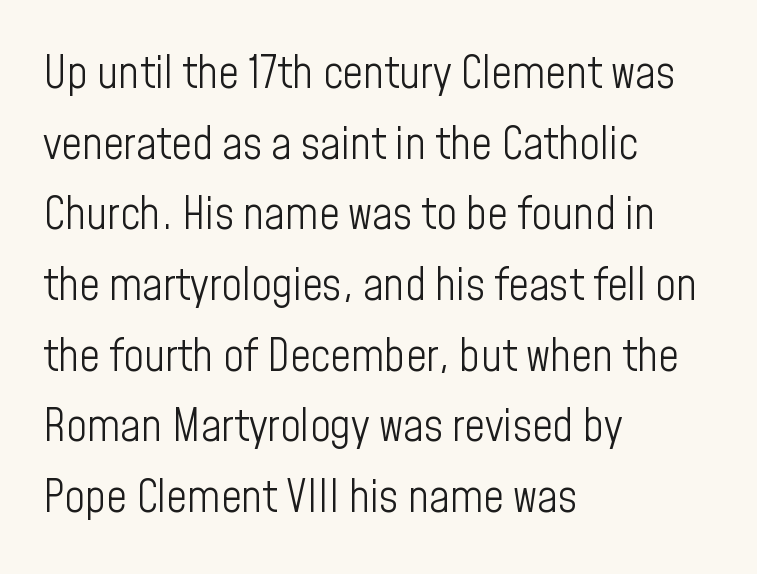
{"serif": "no", "italic": "no", "bold": "no", "weight": "light", "width": "condensed", "stroke_contrast": "low", "x_height": "medium", "monospaced": "no", "underline": "no", "align": "left", "line_spacing": "normal", "line_spacing_ratio": 1.57, "letter_spacing": "normal", "letter_spacing_em": 0.0, "glyph_px": 45}
